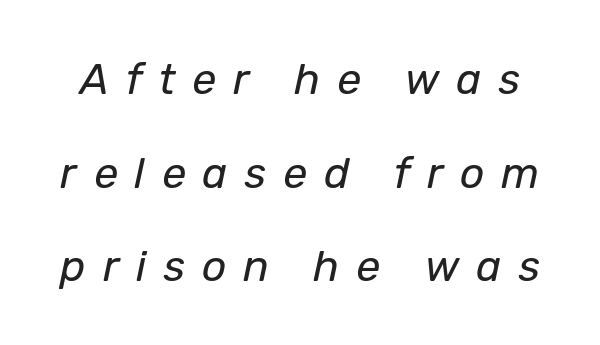
The image shows 43 px regular-weight type, italic (leaning right); set loose line spacing (2.18x), unusually wide letter spacing (+0.39 em), not underlined; low stroke contrast and a medium x-height.
